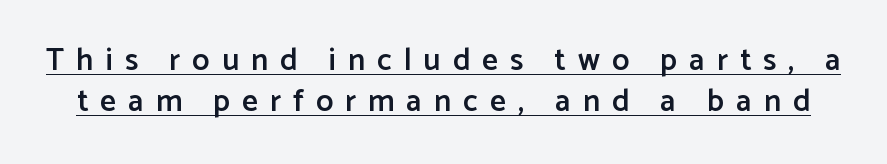
{"serif": "no", "italic": "no", "bold": "semi", "weight": "semibold", "width": "normal", "stroke_contrast": "low", "x_height": "medium", "monospaced": "no", "underline": "yes", "line_spacing": "normal", "line_spacing_ratio": 1.33, "letter_spacing": "wide", "letter_spacing_em": 0.39, "glyph_px": 31}
